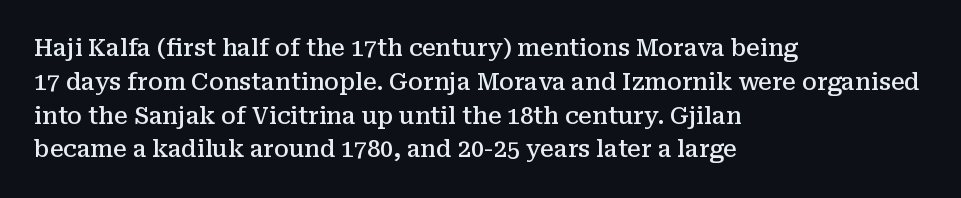
{"italic": "no", "bold": "semi", "underline": "no", "align": "left", "line_spacing": "normal", "line_spacing_ratio": 1.47, "letter_spacing": "normal", "letter_spacing_em": 0.0, "glyph_px": 23}
